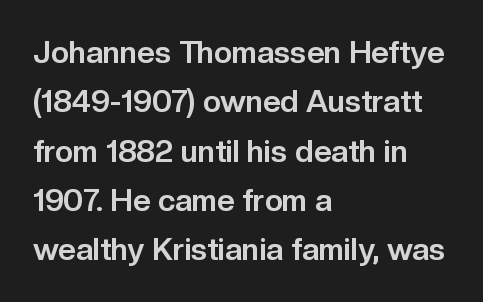
Emphasis by weight is at full strength: bold. The specimen reads as upright at a glance. Short note: letters normally spaced. The rendering uses natural spacing where letterforms have individual widths.
